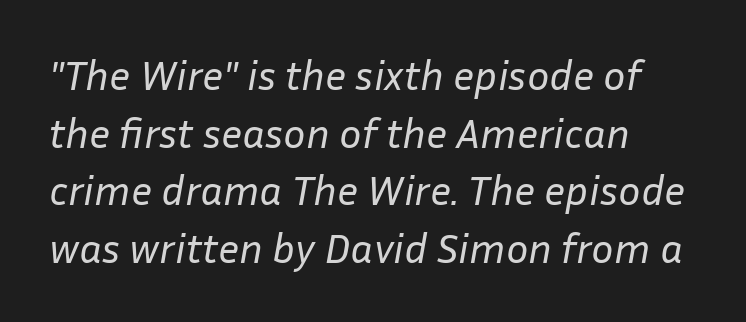
{"italic": "yes", "lean": "right", "slant_degrees": 10, "bold": "no", "weight": "regular", "width": "normal", "stroke_contrast": "low", "x_height": "medium", "monospaced": "no", "underline": "no", "align": "left", "line_spacing": "normal", "line_spacing_ratio": 1.37, "letter_spacing": "normal", "letter_spacing_em": 0.0, "glyph_px": 42}
